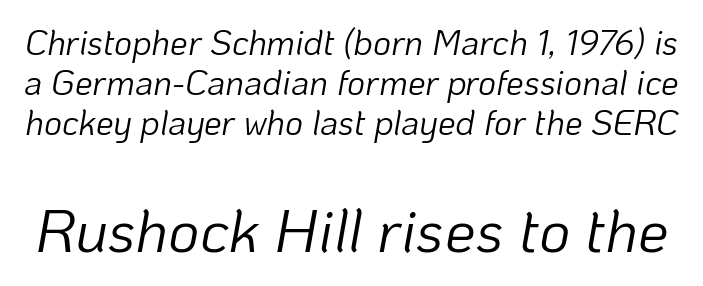
If you squint, the bottom block still reads clearly — it's the larger of the two. The passage shown is not bold in any degree. Quick note: underline off. Look at the tracking — it's just the regular setting, nothing added.
